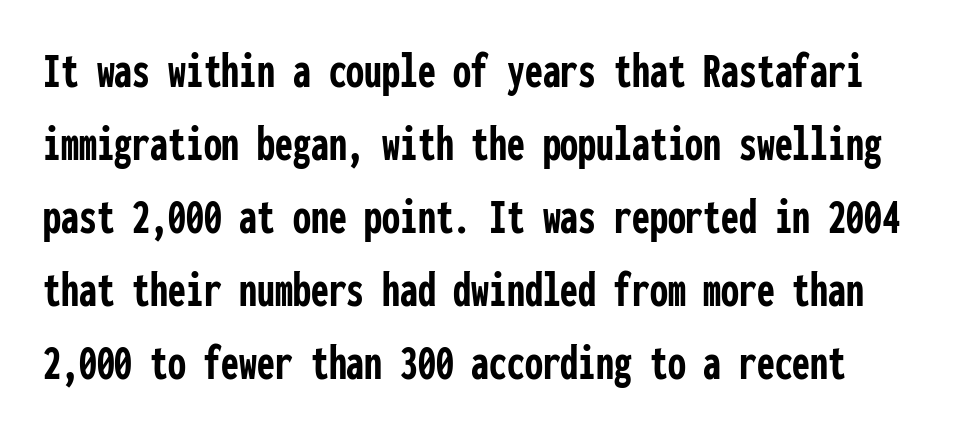
{"serif": "no", "italic": "no", "bold": "yes", "weight": "semibold", "width": "condensed", "stroke_contrast": "low", "x_height": "medium", "monospaced": "yes", "underline": "no", "line_spacing": "normal", "line_spacing_ratio": 1.43, "letter_spacing": "normal", "letter_spacing_em": 0.0, "glyph_px": 51}
